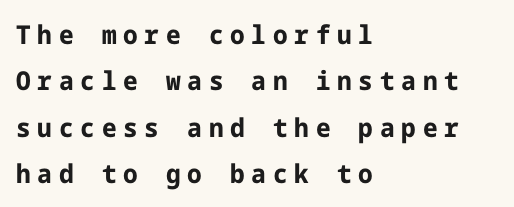
{"italic": "no", "bold": "yes", "underline": "no", "align": "left", "line_spacing_ratio": 1.78, "letter_spacing": "wide", "letter_spacing_em": 0.26, "glyph_px": 26}
